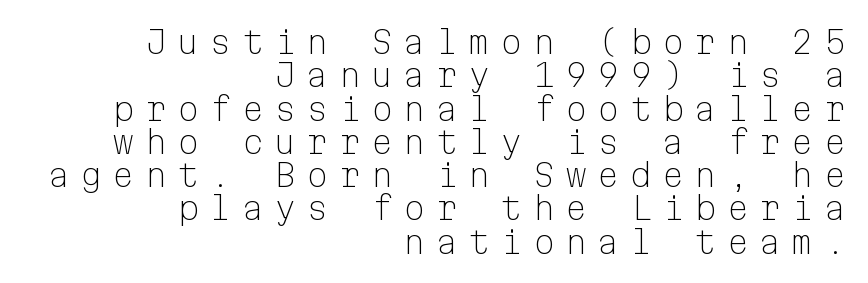
The image shows 32 px light sans-serif type, upright, monospaced; set right-aligned, tight line spacing (1.04x), unusually wide letter spacing (+0.31 em), not underlined; low stroke contrast and a medium x-height.
